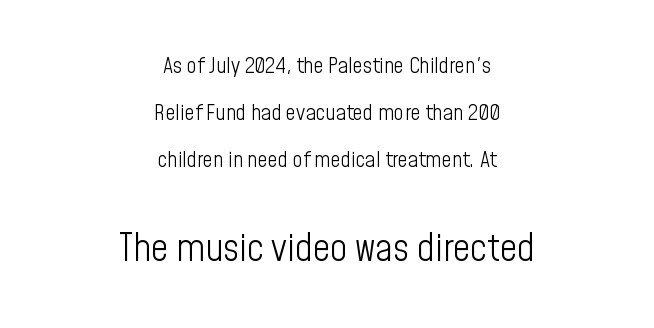
Q: Is the text bold? A: No.
Q: Is the text italic (slanted)? A: No, it is upright.
Q: Is the typeface a serif or a sans-serif typeface? A: Sans-serif.
Q: Is the text underlined? A: No.
Q: How is the paragraph aligned? A: Centered.
Q: Is the spacing between letters normal or unusually wide? A: Normal.
Q: Is the spacing between lines tight, normal or loose? A: Loose.
Q: Which block of text is set in a larger size, the first (top) or the second (bottom)? A: The second (bottom) one.
Q: Width (condensed, normal, or wide)? A: Condensed.
Q: Stroke contrast? A: Low.
Q: x-height? A: Medium.
Q: Monospaced? A: No.
